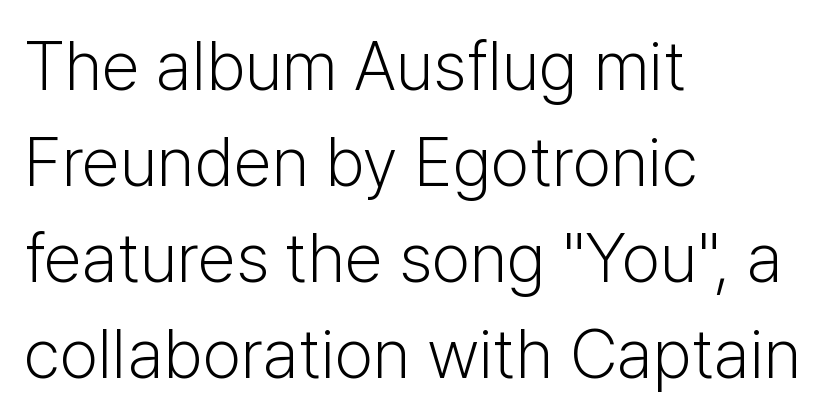
Q: Is the text bold? A: No.
Q: Is the text italic (slanted)? A: No, it is upright.
Q: Is the typeface a serif or a sans-serif typeface? A: Sans-serif.
Q: Is the text underlined? A: No.
Q: How is the paragraph aligned? A: Left-aligned.
Q: Is the spacing between letters normal or unusually wide? A: Normal.
Q: Is the spacing between lines tight, normal or loose? A: Normal.
Q: Width (condensed, normal, or wide)? A: Normal.
Q: Stroke contrast? A: Low.
Q: x-height? A: Medium.
Q: Monospaced? A: No.
